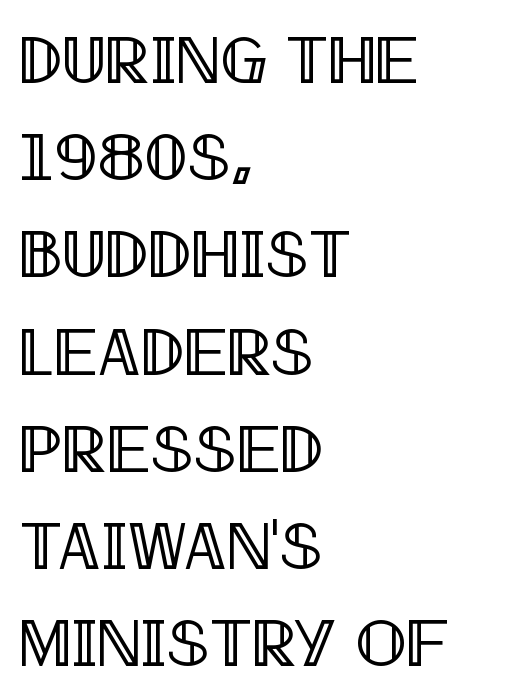
Q: Is the text italic (slanted)? A: No, it is upright.
Q: Is the text underlined? A: No.
Q: How is the paragraph aligned? A: Left-aligned.
Q: Is the spacing between letters normal or unusually wide? A: Normal.
Q: Is the spacing between lines tight, normal or loose? A: Normal.
Q: Width (condensed, normal, or wide)? A: Condensed.
Q: x-height? A: Large.
Q: Monospaced? A: No.
